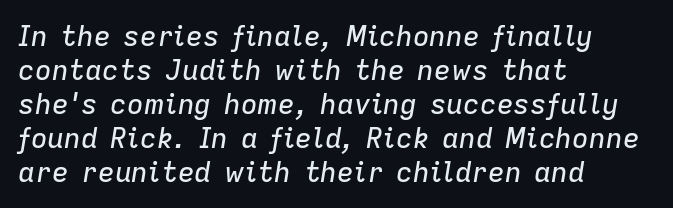
{"italic": "yes", "lean": "right", "slant_degrees": 9, "width": "normal", "stroke_contrast": "low", "x_height": "medium", "monospaced": "no", "underline": "no", "align": "left", "line_spacing_ratio": 1.21, "letter_spacing": "normal", "letter_spacing_em": 0.0, "glyph_px": 28}
